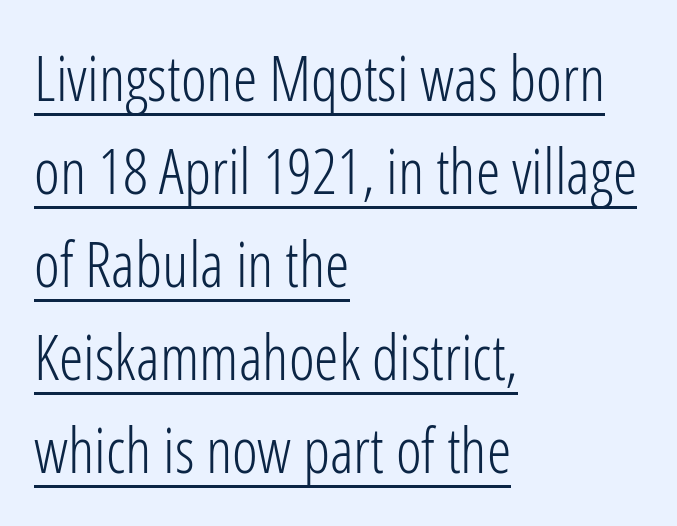
The image shows 62 px light, condensed sans-serif type, upright; set left-aligned, normal line spacing (1.5x), normal letter spacing, underlined; low stroke contrast and a medium x-height.
